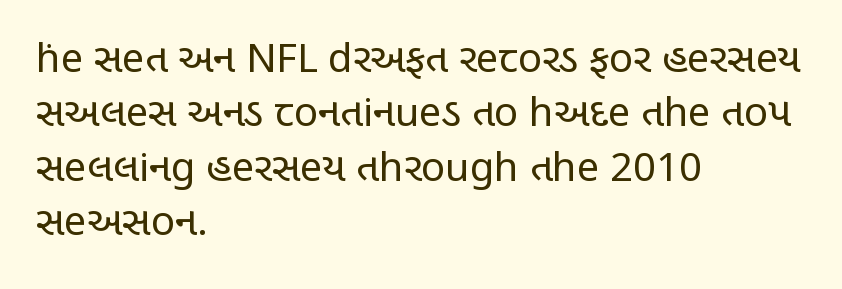
The image shows 40 px regular-weight, condensed sans-serif type, upright; set left-aligned, normal line spacing (1.36x), normal letter spacing, not underlined; low stroke contrast and a large x-height.
